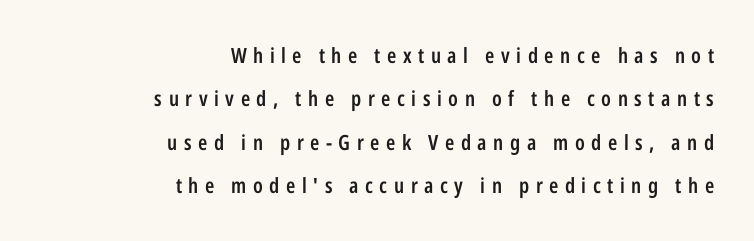
The image shows 21 px text type, upright; set right-aligned, loose line spacing (2.07x), unusually wide letter spacing (+0.31 em), not underlined.
